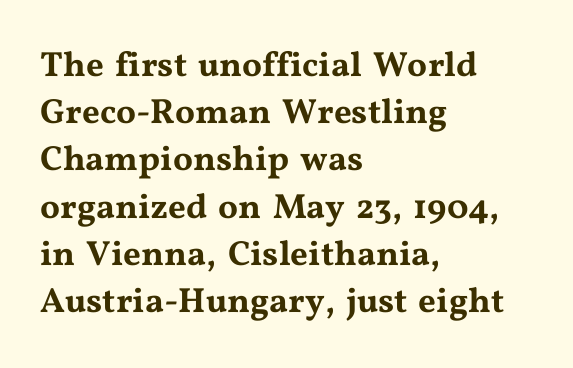
The image shows 35 px wide serif type, upright; set left-aligned, normal line spacing (1.35x), normal letter spacing, not underlined; medium stroke contrast and a medium x-height.
